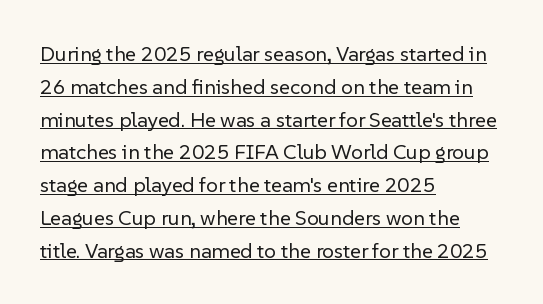
Underlining? Definitely there. Does the lettering tilt? It doesn't — this is upright. Leftover space on each line is placed entirely after the last word. The passage shown stacks its lines at a standard gap. Think standard paragraph weight, or any step lighter than that.
